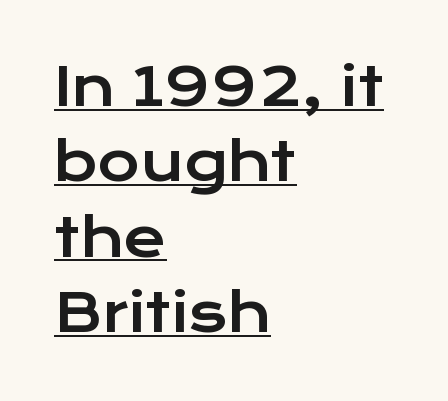
The vertical gap from one line to the next is medium. You could not count columns in this text — the font is proportionally spaced. Examine the stroke ends and you'll find no serifs. The passage shown is underscored from start to finish. Reading down the block, your eye returns to a fixed left position each line.
